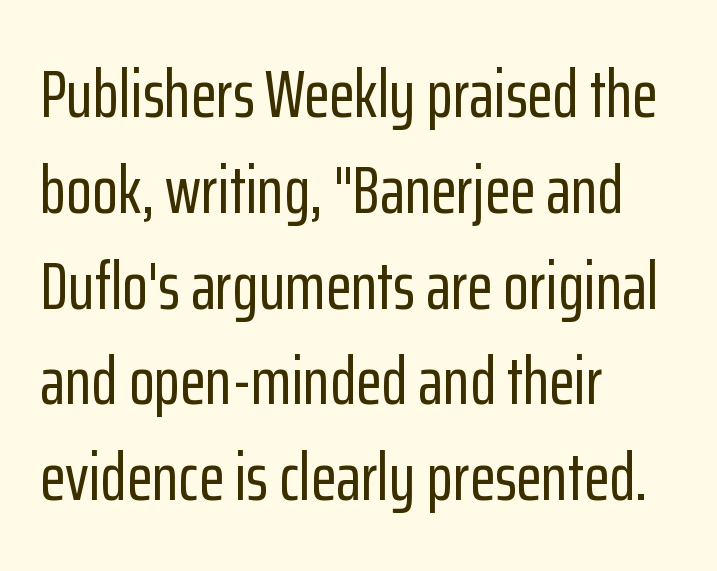
{"serif": "no", "italic": "no", "width": "condensed", "stroke_contrast": "low", "x_height": "medium", "monospaced": "no", "underline": "no", "align": "left", "line_spacing": "normal", "line_spacing_ratio": 1.43, "letter_spacing": "normal", "letter_spacing_em": 0.0, "glyph_px": 67}
